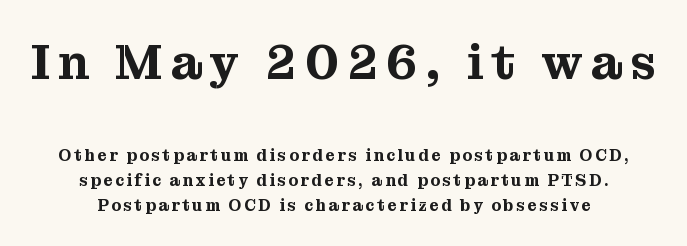
Q: Is the text italic (slanted)? A: No, it is upright.
Q: Is the typeface a serif or a sans-serif typeface? A: Serif.
Q: Is the text underlined? A: No.
Q: How is the paragraph aligned? A: Centered.
Q: Is the spacing between lines tight, normal or loose? A: Normal.
Q: Which block of text is set in a larger size, the first (top) or the second (bottom)? A: The first (top) one.
Q: Width (condensed, normal, or wide)? A: Normal.
Q: Stroke contrast? A: Medium.
Q: x-height? A: Medium.
Q: Monospaced? A: No.
